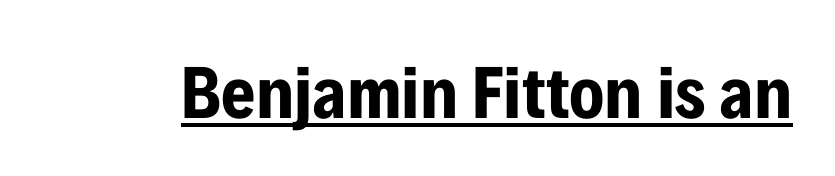
{"serif": "no", "italic": "no", "bold": "yes", "weight": "bold", "width": "condensed", "stroke_contrast": "low", "x_height": "medium", "monospaced": "no", "underline": "yes", "letter_spacing": "normal", "letter_spacing_em": 0.0, "glyph_px": 74}
